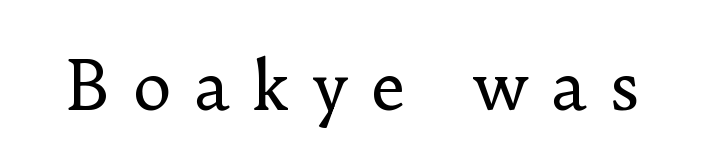
Caption: expanded tracking, letters set apart. Is this a fixed-width face? No — the glyphs have proportional, varying widths. These glyphs show unthickened strokes, regular width or finer. Small tapered or slab feet sit at the stroke ends, so this counts as serif.
